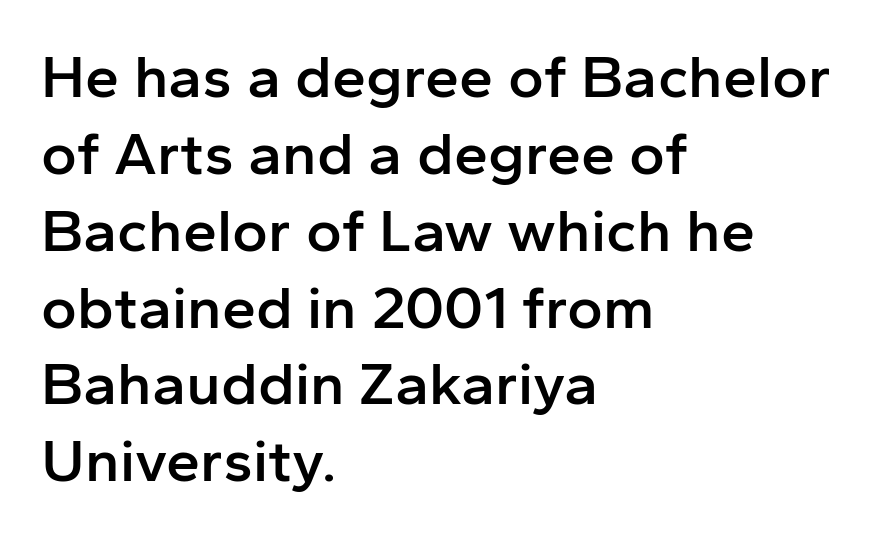
On the weight axis this lands at semibold, roughly 600. The passage shown is typed in a proportional face where columns would drift. The leading is moderate, giving the passage an even texture. The face used here is a sans, in the tradition of grotesques and geometrics. Compared with a centered layout, this one pins lines to the left instead.
